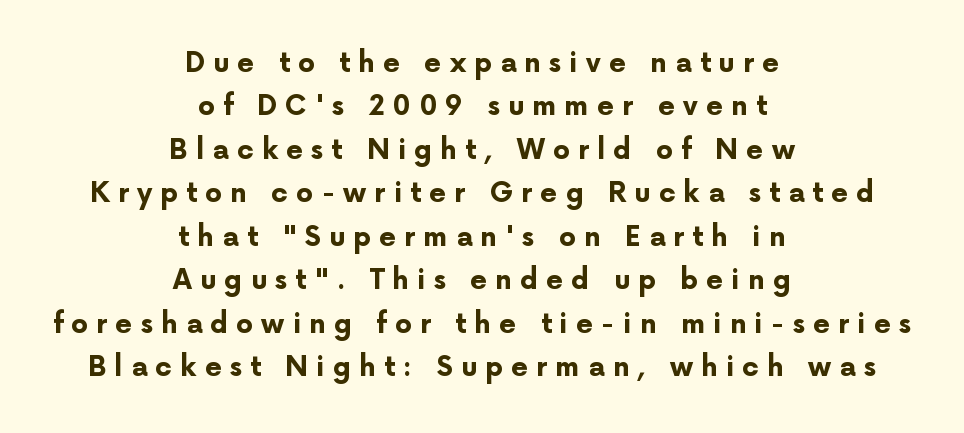
{"italic": "no", "bold": "yes", "underline": "no", "align": "center", "line_spacing": "normal", "line_spacing_ratio": 1.61, "letter_spacing": "wide", "letter_spacing_em": 0.3, "glyph_px": 27}
